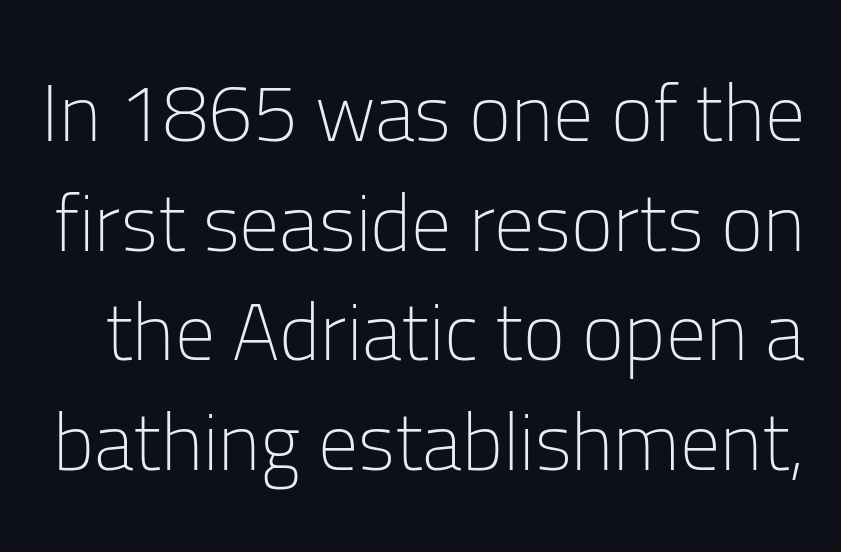
{"serif": "no", "italic": "no", "bold": "no", "weight": "light", "width": "normal", "stroke_contrast": "low", "x_height": "medium", "monospaced": "no", "underline": "no", "line_spacing": "normal", "line_spacing_ratio": 1.37, "letter_spacing": "normal", "letter_spacing_em": 0.0, "glyph_px": 80}
